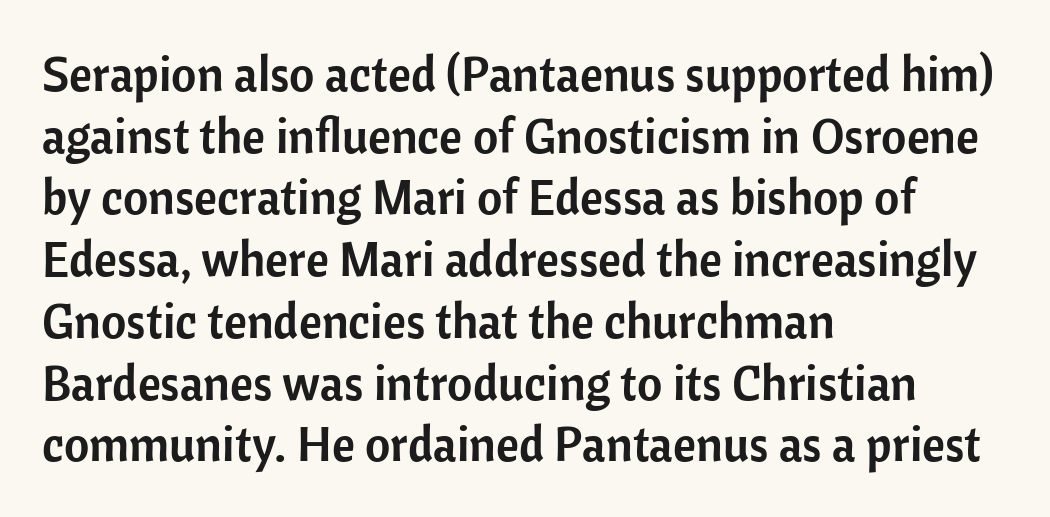
{"serif": "no", "italic": "no", "width": "normal", "stroke_contrast": "low", "x_height": "medium", "monospaced": "no", "underline": "no", "align": "left", "line_spacing": "normal", "line_spacing_ratio": 1.26, "letter_spacing": "normal", "letter_spacing_em": 0.0, "glyph_px": 49}
